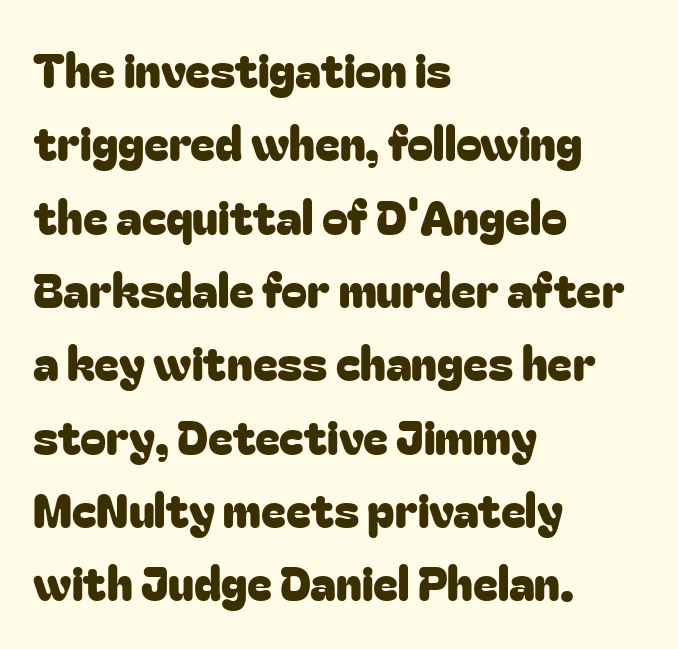
Q: Is the text italic (slanted)? A: No, it is upright.
Q: Is the typeface a serif or a sans-serif typeface? A: Sans-serif.
Q: Is the text underlined? A: No.
Q: How is the paragraph aligned? A: Left-aligned.
Q: Is the spacing between letters normal or unusually wide? A: Normal.
Q: Is the spacing between lines tight, normal or loose? A: Normal.
Q: Width (condensed, normal, or wide)? A: Normal.
Q: Stroke contrast? A: Low.
Q: x-height? A: Medium.
Q: Monospaced? A: No.
